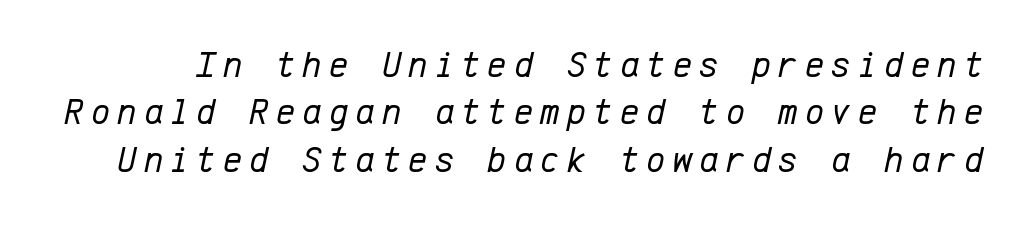
Q: Is the text bold? A: No.
Q: Is the text italic (slanted)? A: Yes, it leans right by about 12 degrees.
Q: Is the text underlined? A: No.
Q: Is the spacing between lines tight, normal or loose? A: Normal.
Q: Width (condensed, normal, or wide)? A: Normal.
Q: Stroke contrast? A: Low.
Q: x-height? A: Medium.
Q: Monospaced? A: Yes.
